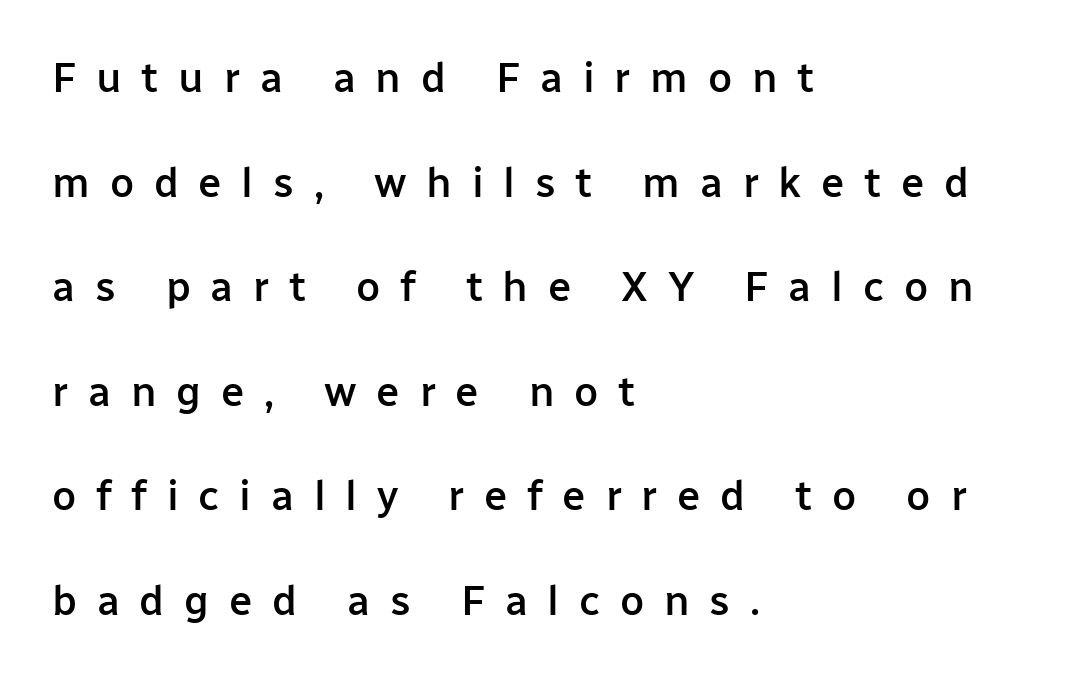
Regarding serifs, this sample does without them. Do the characters align in a grid? No, the font is proportional. Does the copy run flush right? No — it runs flush left. What's the leading like? Stretched, with rows far apart. You can tell it's not italic because the verticals are truly vertical. Glyph-to-glyph distance is far greater than everyday printed text.
